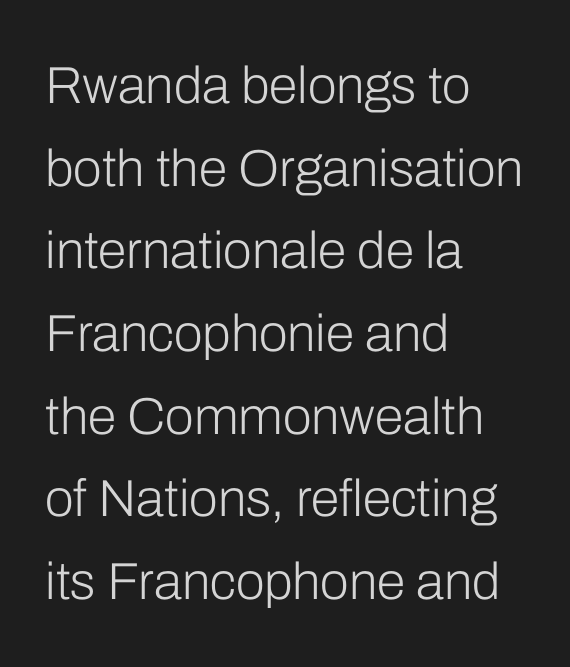
Leftover space on each line is placed entirely after the last word. This is roman type, the default non-slanted kind. The designer went with a sans here, leaving each stem footless. Whoever set this chose a conventional vertical rhythm.
